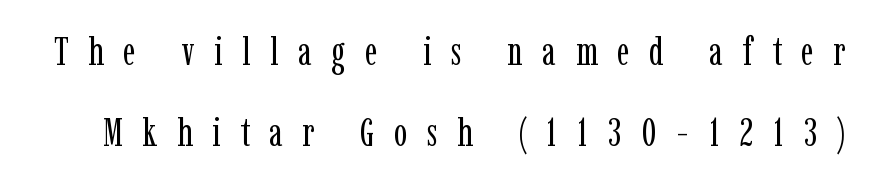
The image shows 40 px regular-weight, condensed serif type, upright; set loose line spacing (2.03x), unusually wide letter spacing (+0.49 em), not underlined; low stroke contrast and a medium x-height.
